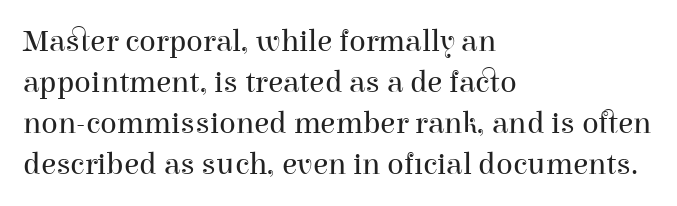
The image shows 31 px regular-weight serif type, upright; set left-aligned, normal line spacing (1.32x), normal letter spacing, not underlined; high stroke contrast and a medium x-height.
